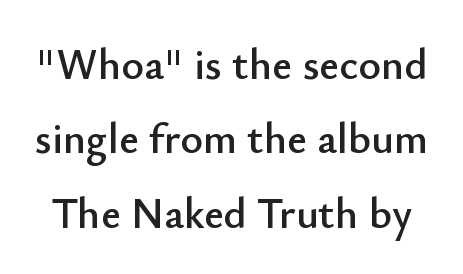
Q: Is the text italic (slanted)? A: No, it is upright.
Q: Is the typeface a serif or a sans-serif typeface? A: Sans-serif.
Q: Is the text underlined? A: No.
Q: Is the spacing between letters normal or unusually wide? A: Normal.
Q: Width (condensed, normal, or wide)? A: Normal.
Q: Stroke contrast? A: Low.
Q: x-height? A: Small.
Q: Monospaced? A: No.
